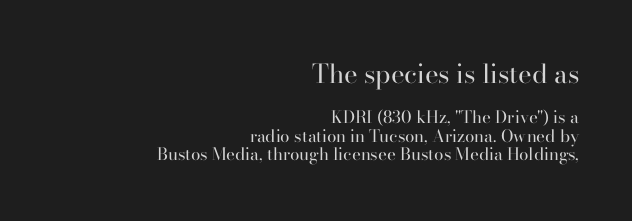
The image shows 26 px text type, upright; set right-aligned, tight line spacing (1.11x), normal letter spacing, not underlined; the first (top) block is 1.53x larger.
